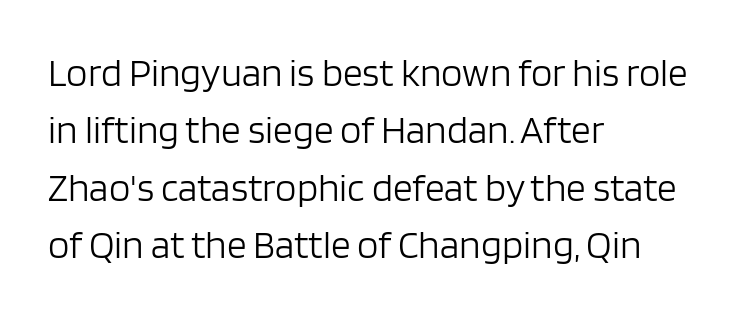
Stems here are at most as thick as an everyday book face. The axis of the letterforms is exactly vertical. Alignment: flush left. The rendering keeps characters at their native spacing. Do the characters align in a grid? No, the font is proportional. Look at the bottom of the vertical strokes: they stop flat, with no serifs.
